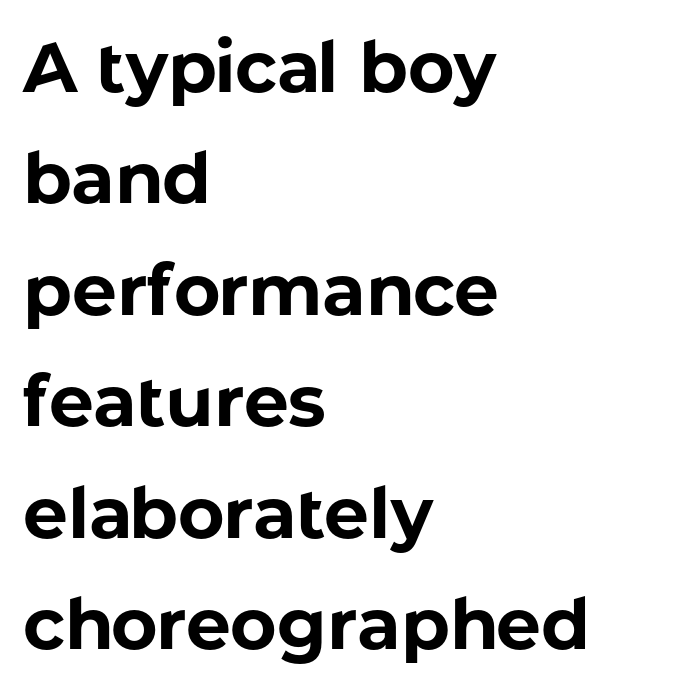
Q: Is the text bold? A: Yes.
Q: Is the text italic (slanted)? A: No, it is upright.
Q: Is the typeface a serif or a sans-serif typeface? A: Sans-serif.
Q: Is the text underlined? A: No.
Q: How is the paragraph aligned? A: Left-aligned.
Q: Is the spacing between letters normal or unusually wide? A: Normal.
Q: Is the spacing between lines tight, normal or loose? A: Normal.
Q: Width (condensed, normal, or wide)? A: Normal.
Q: Stroke contrast? A: Low.
Q: x-height? A: Medium.
Q: Monospaced? A: No.
